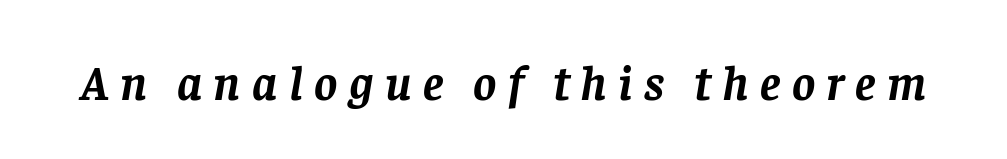
The image shows 49 px semibold serif type, italic (leaning right); set unusually wide letter spacing (+0.23 em), not underlined; low stroke contrast and a large x-height.
